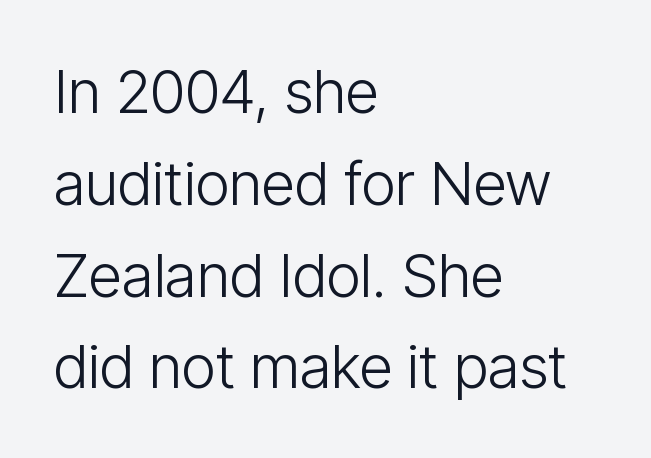
Q: Is the text bold? A: No.
Q: Is the text italic (slanted)? A: No, it is upright.
Q: Is the typeface a serif or a sans-serif typeface? A: Sans-serif.
Q: Is the text underlined? A: No.
Q: How is the paragraph aligned? A: Left-aligned.
Q: Is the spacing between letters normal or unusually wide? A: Normal.
Q: Is the spacing between lines tight, normal or loose? A: Normal.
Q: Width (condensed, normal, or wide)? A: Condensed.
Q: Stroke contrast? A: Low.
Q: x-height? A: Medium.
Q: Monospaced? A: No.
